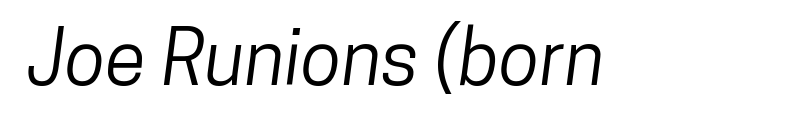
Think of a printed novel: that variable character pitch is what you see here. Is the letter spacing exaggerated? No — it looks like the ordinary default. The foot of each line stays bare and open. Observe the absence of serifs on each vertical stroke in this sample.
